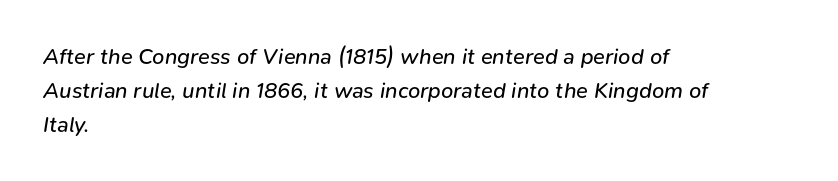
The passage is arranged the way most books set body copy — flush left. What stands out about the letter spacing? Nothing — it is the standard amount. In terms of leading, this rendering sits right in the middle. Glance below the letters and you will spot only blank space. Stem width sits at or under what a default text font uses. Compared with ordinary roman type, these characters are visibly tilted.
